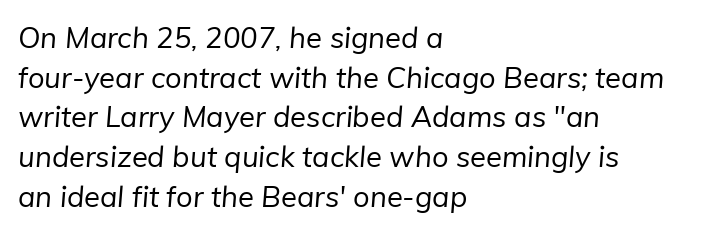
The image shows 29 px regular-weight sans-serif type; set left-aligned, normal line spacing (1.37x), normal letter spacing, not underlined; low stroke contrast and a medium x-height.
